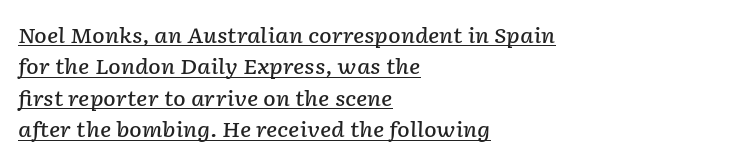
The image shows 21 px text type, italic (leaning right); set left-aligned, normal line spacing (1.5x), normal letter spacing, underlined.
